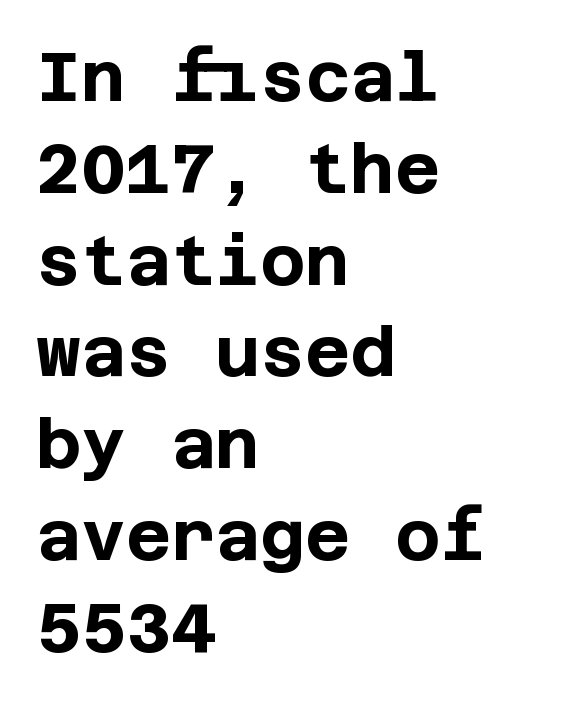
The image shows 69 px bold sans-serif type, upright; set left-aligned, normal line spacing (1.33x), normal letter spacing, not underlined; low stroke contrast and a large x-height.
